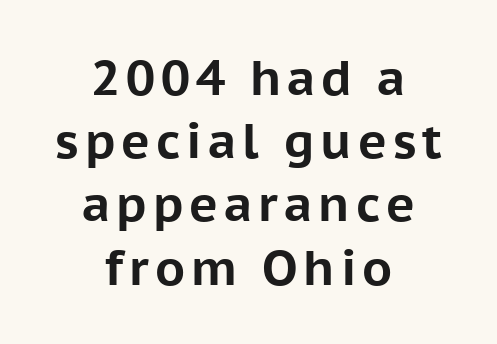
This is heavy type, rendered in bold. Rendered with straight, roman letterforms. Whoever set this chose a conventional vertical rhythm. Character widths vary here, with narrow letters taking less room than wide ones. Check the space under the baseline: it is left empty.
